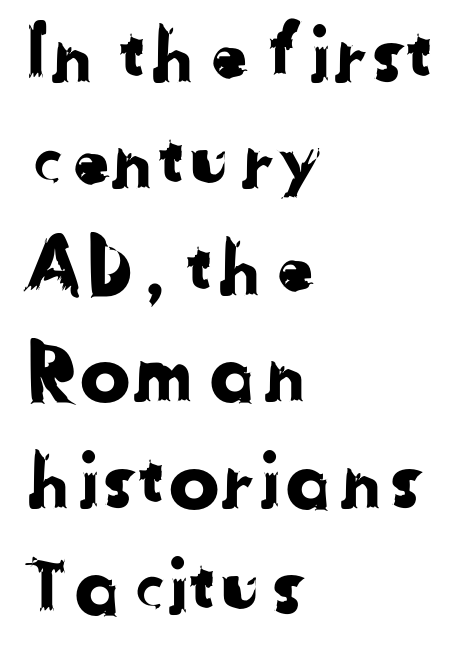
Clear beneath every line of the passage. Looks like regular typesetting: each glyph gets only the width it needs. Visually the block forms a straight wall on the left and a jagged coastline on the right. Does the type have serifs? No, each stem ends abruptly. These lines sit exactly where default settings would place them.
